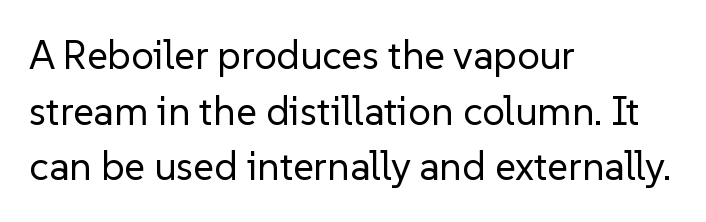
The image shows 40 px regular-weight sans-serif type, upright; set left-aligned, normal line spacing (1.39x), normal letter spacing, not underlined; low stroke contrast and a medium x-height.
